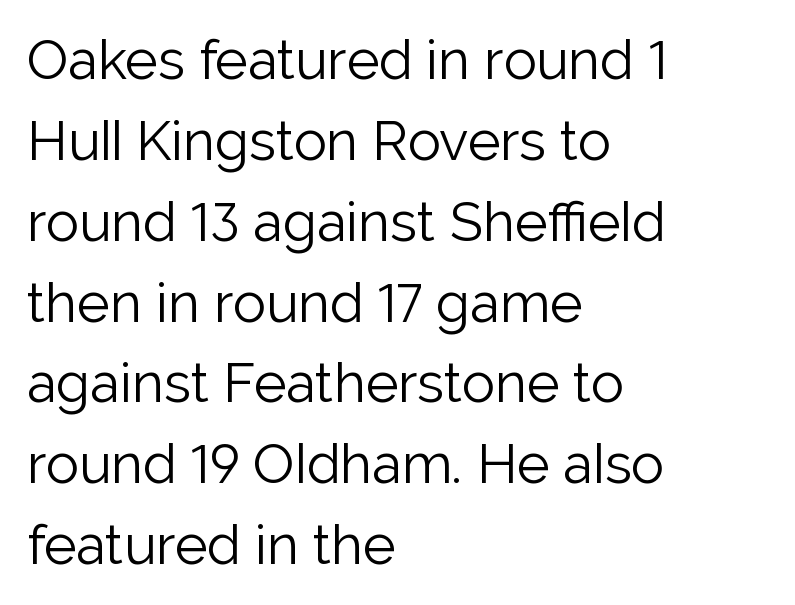
Q: Is the text bold? A: No.
Q: Is the text italic (slanted)? A: No, it is upright.
Q: Is the typeface a serif or a sans-serif typeface? A: Sans-serif.
Q: Is the text underlined? A: No.
Q: How is the paragraph aligned? A: Left-aligned.
Q: Is the spacing between letters normal or unusually wide? A: Normal.
Q: Is the spacing between lines tight, normal or loose? A: Normal.
Q: Width (condensed, normal, or wide)? A: Normal.
Q: Stroke contrast? A: Low.
Q: x-height? A: Medium.
Q: Monospaced? A: No.
